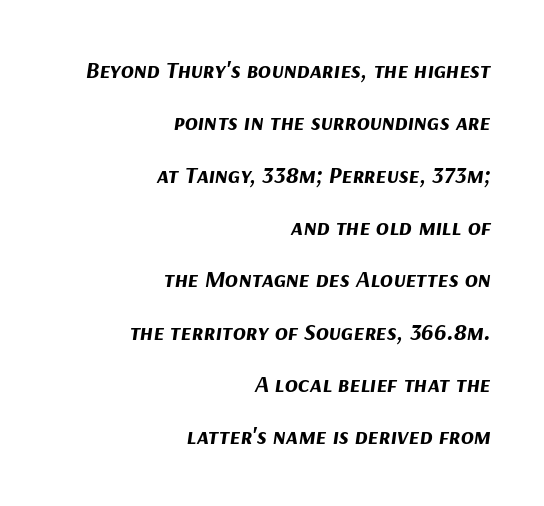
Q: Is the text bold? A: Yes.
Q: Is the text italic (slanted)? A: Yes, it leans right by about 9 degrees.
Q: Is the text underlined? A: No.
Q: How is the paragraph aligned? A: Right-aligned.
Q: Is the spacing between letters normal or unusually wide? A: Normal.
Q: Is the spacing between lines tight, normal or loose? A: Loose.
